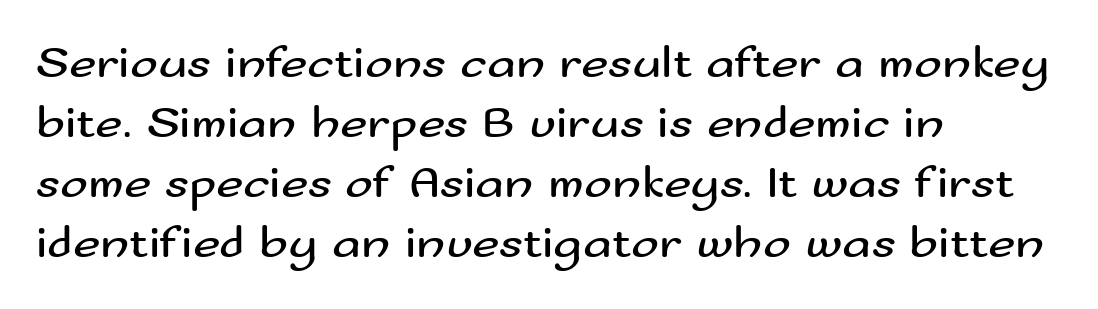
The image shows 47 px regular-weight, wide sans-serif type, upright; set left-aligned, normal line spacing (1.28x), normal letter spacing, not underlined; medium stroke contrast and a small x-height.
